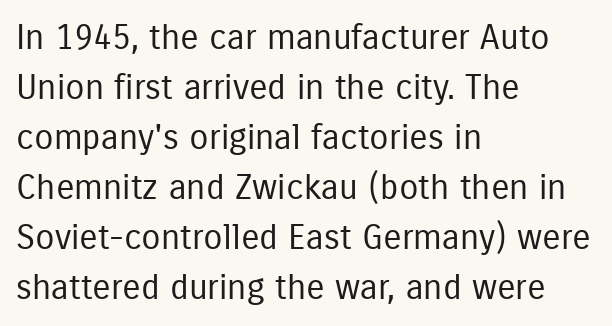
Q: Is the text bold? A: No.
Q: Is the text italic (slanted)? A: No, it is upright.
Q: Is the typeface a serif or a sans-serif typeface? A: Sans-serif.
Q: Is the text underlined? A: No.
Q: How is the paragraph aligned? A: Left-aligned.
Q: Is the spacing between letters normal or unusually wide? A: Normal.
Q: Is the spacing between lines tight, normal or loose? A: Normal.
Q: Width (condensed, normal, or wide)? A: Condensed.
Q: Stroke contrast? A: Low.
Q: x-height? A: Medium.
Q: Monospaced? A: No.
